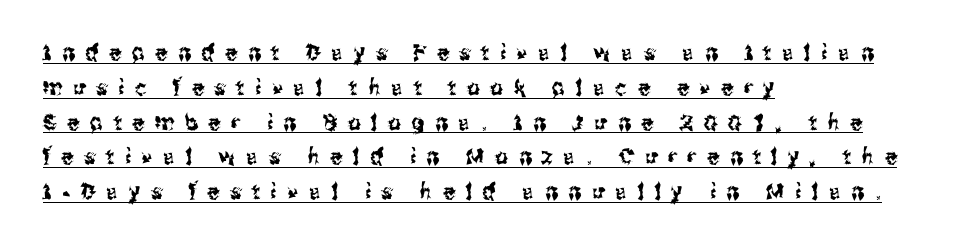
{"italic": "no", "underline": "yes", "align": "left", "line_spacing": "normal", "line_spacing_ratio": 1.58, "letter_spacing": "wide", "letter_spacing_em": 0.49, "glyph_px": 22}
